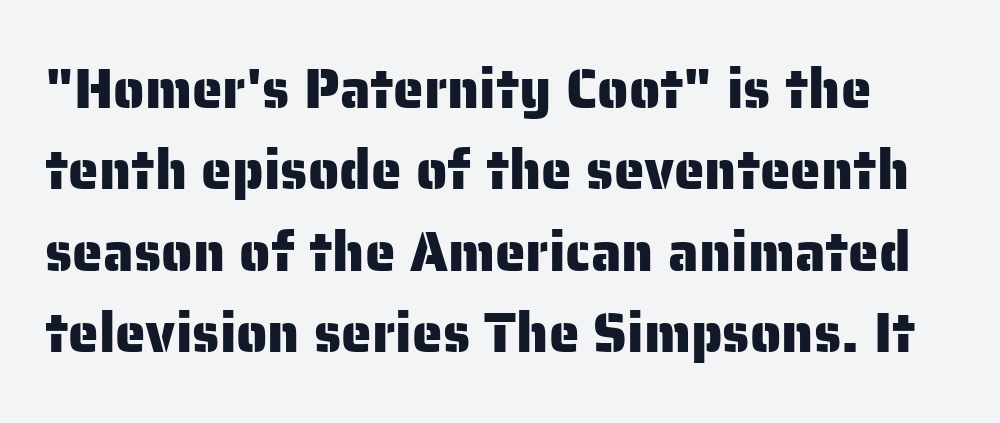
Q: Is the text italic (slanted)? A: No, it is upright.
Q: Is the typeface a serif or a sans-serif typeface? A: Sans-serif.
Q: Is the text underlined? A: No.
Q: Is the spacing between letters normal or unusually wide? A: Normal.
Q: Is the spacing between lines tight, normal or loose? A: Normal.
Q: Width (condensed, normal, or wide)? A: Normal.
Q: Stroke contrast? A: Low.
Q: x-height? A: Medium.
Q: Monospaced? A: No.
